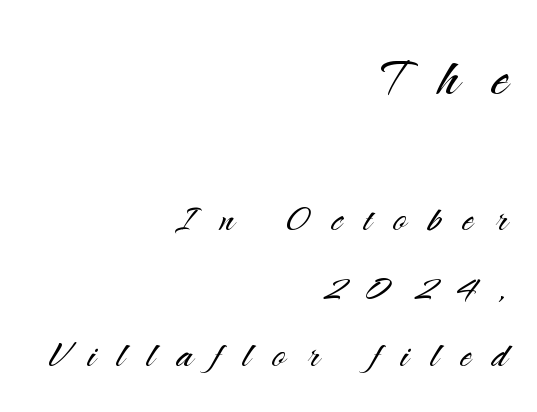
{"serif": "no", "bold": "no", "weight": "light", "width": "normal", "stroke_contrast": "medium", "x_height": "small", "monospaced": "no", "underline": "no", "align": "right", "line_spacing": "normal", "line_spacing_ratio": 1.48, "letter_spacing": "wide", "letter_spacing_em": 0.47, "larger_block": "first", "size_ratio": 1.5, "glyph_px": 69}
